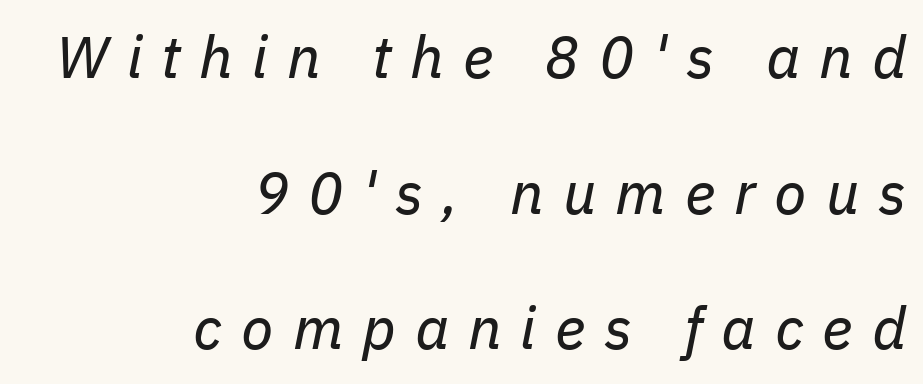
The image shows 59 px regular-weight type, italic (leaning right); set right-aligned, loose line spacing (2.3x), unusually wide letter spacing (+0.32 em), not underlined; low stroke contrast and a medium x-height.
